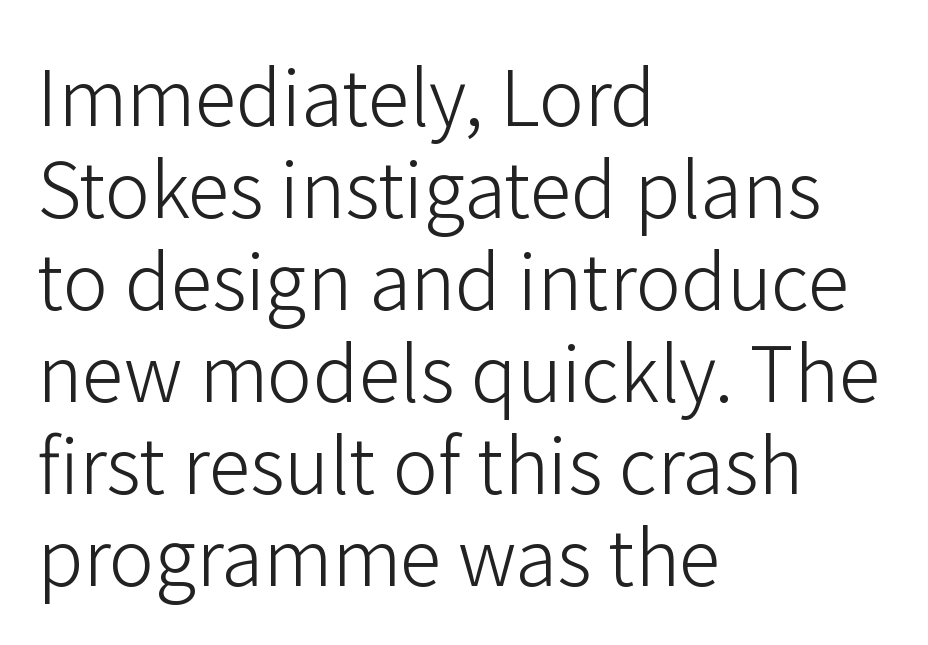
The image shows 76 px light sans-serif type, upright; set left-aligned, line spacing 1.21x, normal letter spacing, not underlined; low stroke contrast and a medium x-height.
